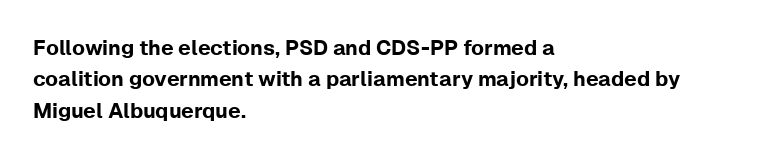
The compositor pushed each line to the left boundary. The designer left line spacing at the default. The rendering keeps characters at their native spacing. No italicization has been applied; the sample stays upright. Clear beneath every line of the passage.
